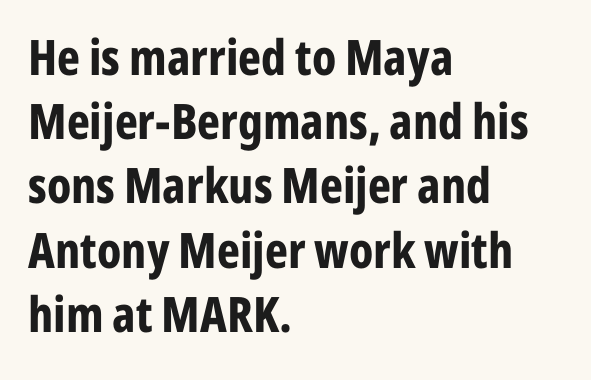
{"serif": "no", "italic": "no", "bold": "yes", "weight": "bold", "width": "condensed", "stroke_contrast": "low", "x_height": "medium", "monospaced": "no", "underline": "no", "align": "left", "line_spacing": "normal", "line_spacing_ratio": 1.31, "letter_spacing": "normal", "letter_spacing_em": 0.0, "glyph_px": 49}
